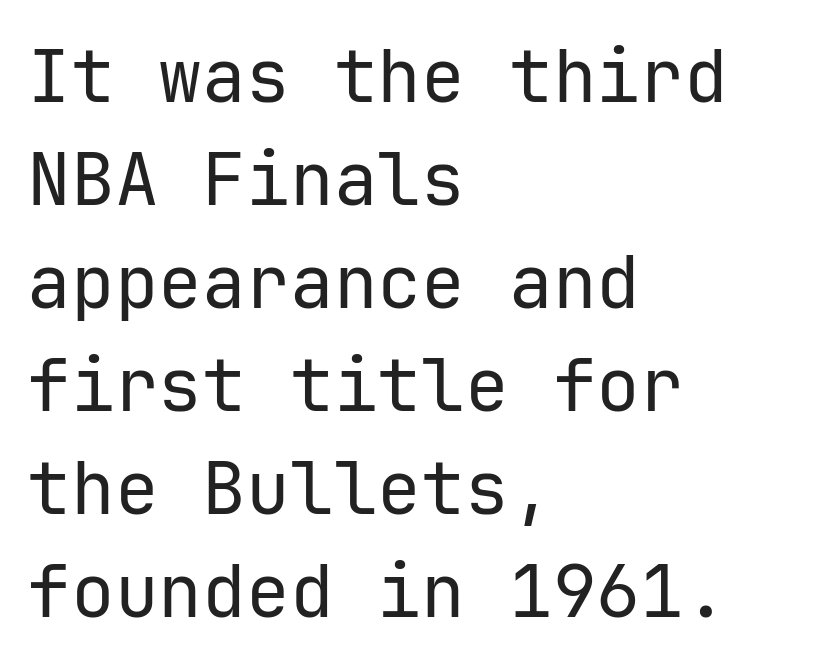
Q: Is the text bold? A: No.
Q: Is the text italic (slanted)? A: No, it is upright.
Q: Is the typeface a serif or a sans-serif typeface? A: Sans-serif.
Q: Is the text underlined? A: No.
Q: How is the paragraph aligned? A: Left-aligned.
Q: Is the spacing between letters normal or unusually wide? A: Normal.
Q: Is the spacing between lines tight, normal or loose? A: Normal.
Q: Width (condensed, normal, or wide)? A: Normal.
Q: Stroke contrast? A: Low.
Q: x-height? A: Medium.
Q: Monospaced? A: Yes.
